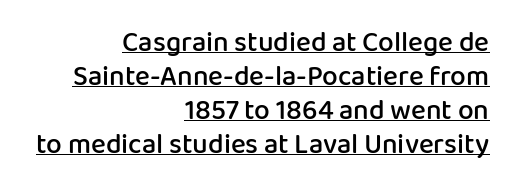
The image shows 28 px semibold sans-serif type, upright; set right-aligned, line spacing 1.21x, normal letter spacing, underlined; low stroke contrast and a medium x-height.
